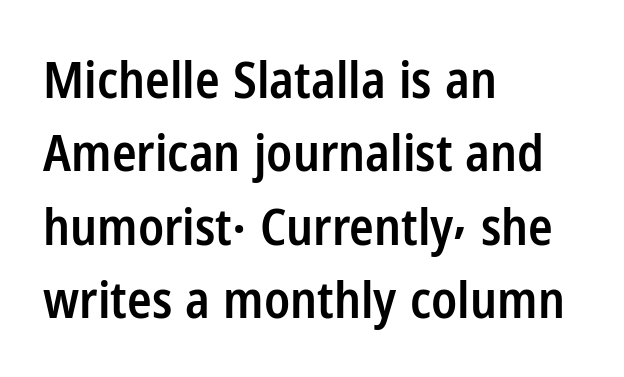
Q: Is the text bold? A: Semi-bold.
Q: Is the text italic (slanted)? A: No, it is upright.
Q: Is the typeface a serif or a sans-serif typeface? A: Sans-serif.
Q: Is the text underlined? A: No.
Q: How is the paragraph aligned? A: Left-aligned.
Q: Is the spacing between letters normal or unusually wide? A: Normal.
Q: Is the spacing between lines tight, normal or loose? A: Normal.
Q: Width (condensed, normal, or wide)? A: Condensed.
Q: Stroke contrast? A: Low.
Q: x-height? A: Medium.
Q: Monospaced? A: No.
